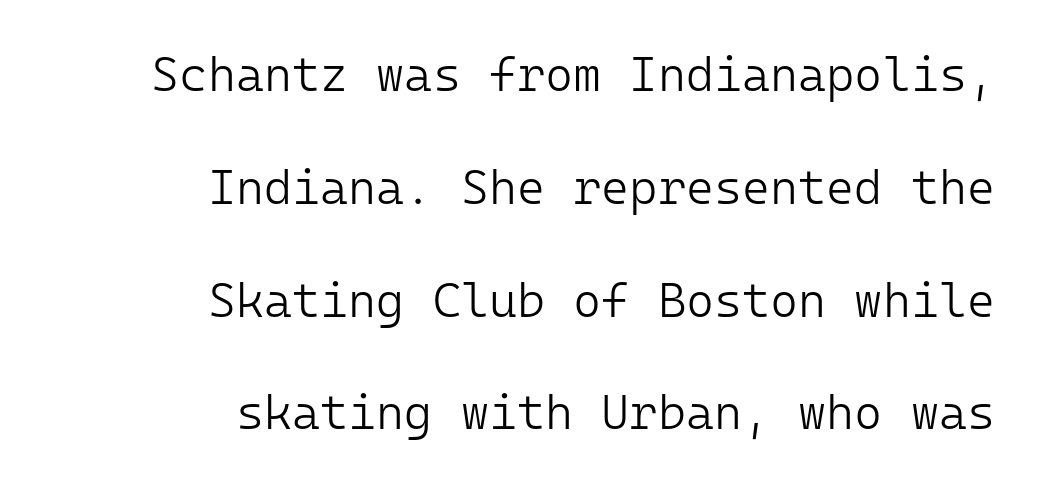
{"serif": "no", "italic": "no", "bold": "no", "weight": "light", "width": "normal", "stroke_contrast": "low", "x_height": "medium", "monospaced": "yes", "underline": "no", "align": "right", "line_spacing": "loose", "line_spacing_ratio": 2.35, "letter_spacing": "normal", "letter_spacing_em": 0.0, "glyph_px": 48}
